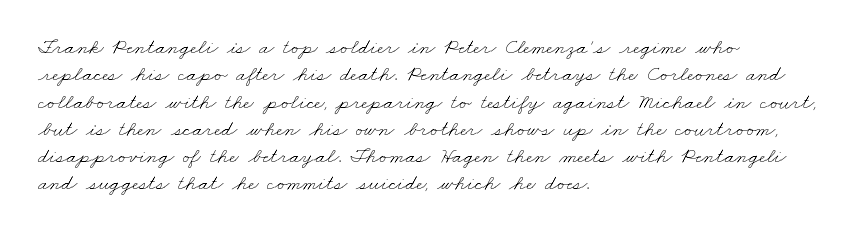
Does extra space separate the letters? No, they use regular spacing. Is the stroke heavy? The answer is a plain regular-or-lighter. Descenders are the only things crossing below the line. The paragraph shown leans on its left margin.
